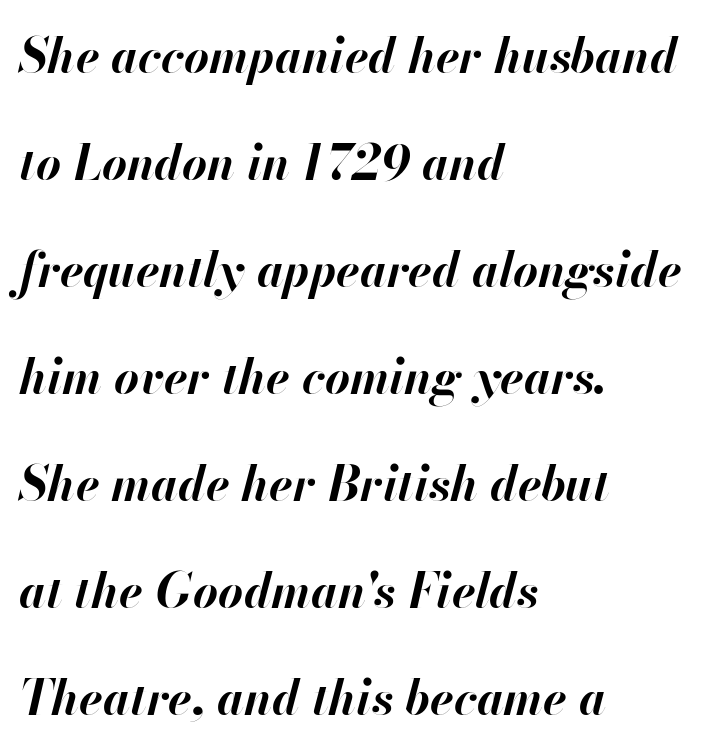
{"italic": "yes", "lean": "right", "slant_degrees": 13, "bold": "yes", "weight": "bold", "width": "normal", "stroke_contrast": "high", "x_height": "small", "monospaced": "no", "underline": "no", "align": "left", "line_spacing": "loose", "line_spacing_ratio": 2.23, "letter_spacing": "normal", "letter_spacing_em": 0.0, "glyph_px": 48}
